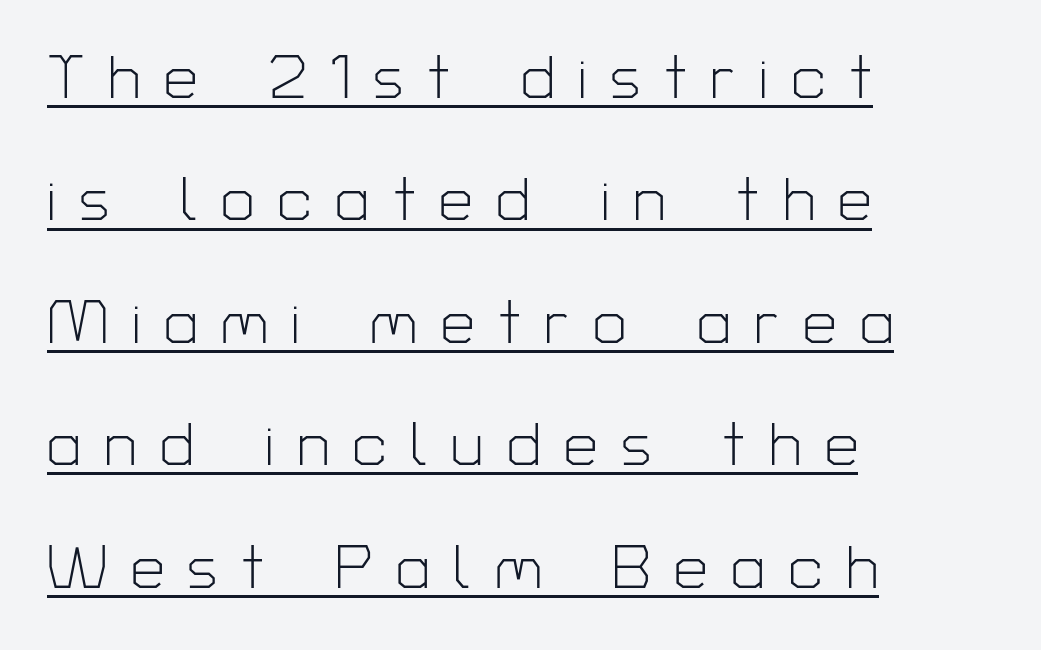
Vertical stems look standard width or narrower in stroke. The type family on display is of the sans-serif kind. Does a line run under the words? Yes, clearly. Each word looks stretched out because of the extra space between its letters. The lettering holds an erect, upright posture throughout. In terms of leading, this rendering errs on the spacious side.
